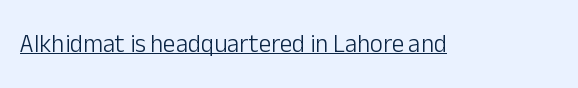
The image shows 25 px text type, upright; set normal letter spacing, underlined.
